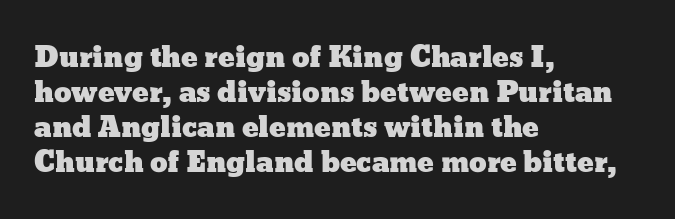
{"italic": "no", "width": "wide", "stroke_contrast": "low", "x_height": "medium", "monospaced": "no", "underline": "no", "align": "left", "line_spacing": "normal", "line_spacing_ratio": 1.25, "letter_spacing": "normal", "letter_spacing_em": 0.0, "glyph_px": 28}
